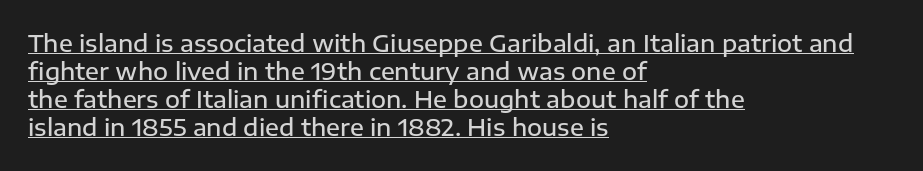
The image shows 23 px text type, upright; set left-aligned, line spacing 1.22x, normal letter spacing, underlined.
